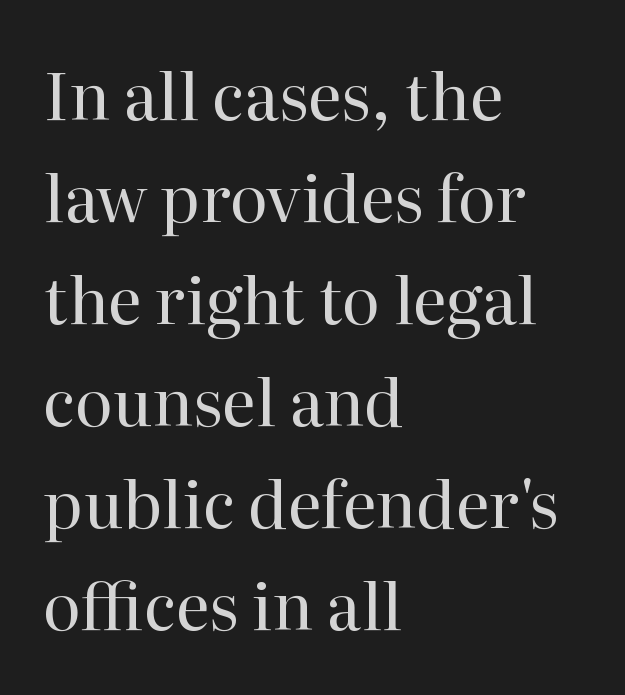
The image shows 65 px regular-weight serif type, upright; set left-aligned, normal line spacing (1.57x), normal letter spacing, not underlined; high stroke contrast and a medium x-height.
